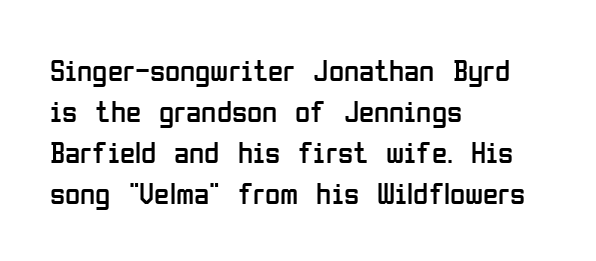
Q: Is the text bold? A: No.
Q: Is the text italic (slanted)? A: No, it is upright.
Q: Is the typeface a serif or a sans-serif typeface? A: Sans-serif.
Q: Is the text underlined? A: No.
Q: How is the paragraph aligned? A: Left-aligned.
Q: Is the spacing between letters normal or unusually wide? A: Normal.
Q: Is the spacing between lines tight, normal or loose? A: Normal.
Q: Width (condensed, normal, or wide)? A: Condensed.
Q: Stroke contrast? A: Low.
Q: x-height? A: Medium.
Q: Monospaced? A: No.
